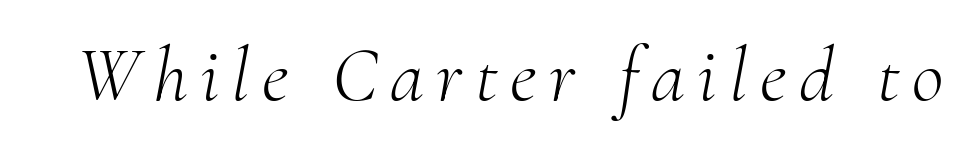
Q: Is the text bold? A: No.
Q: Is the text italic (slanted)? A: Yes, it leans right by about 10 degrees.
Q: Is the typeface a serif or a sans-serif typeface? A: Serif.
Q: Is the text underlined? A: No.
Q: Width (condensed, normal, or wide)? A: Normal.
Q: Stroke contrast? A: Medium.
Q: x-height? A: Small.
Q: Monospaced? A: No.
